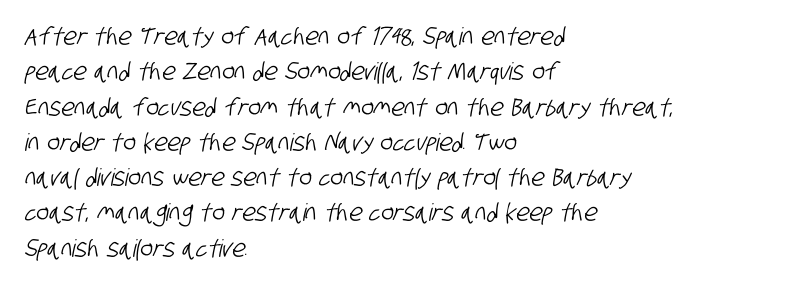
{"underline": "no", "align": "left", "line_spacing": "normal", "line_spacing_ratio": 1.47, "letter_spacing": "normal", "letter_spacing_em": 0.0, "glyph_px": 24}
